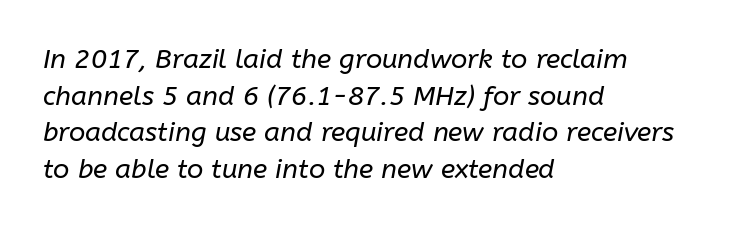
Line spacing here is normal. The tracking reads as untouched default to a designer's eye. These lines are set flush left with a ragged right edge. Style check: oblique. The cut favours lightness, reaching ordinary text weight at its darkest. No word sits above an underline.
